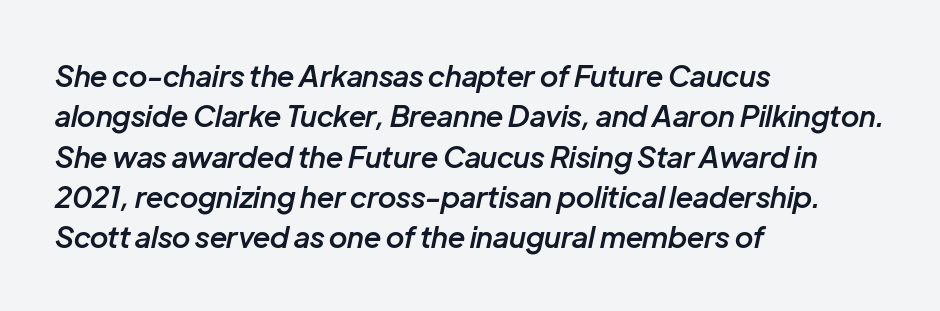
Compared with an ordinary text face, these strokes are moderately heavier — a semibold. Slanted lettering throughout. The face used here is proportionally spaced, like ordinary book or web type. Letters rest on an invisible, unmarked baseline. A student would call this left alignment; a typographer would say flush left, rag right.
